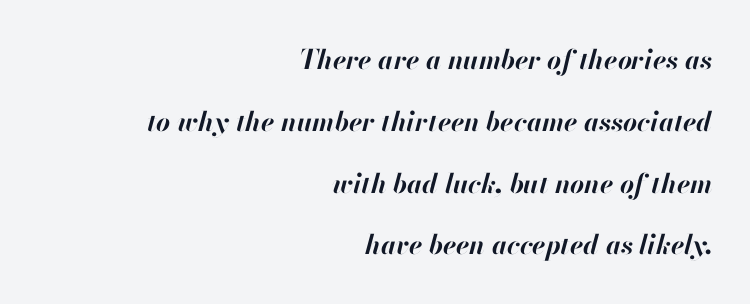
Q: Is the text bold? A: Yes.
Q: Is the text italic (slanted)? A: Yes, it leans right by about 13 degrees.
Q: Is the text underlined? A: No.
Q: How is the paragraph aligned? A: Right-aligned.
Q: Is the spacing between letters normal or unusually wide? A: Normal.
Q: Is the spacing between lines tight, normal or loose? A: Loose.
